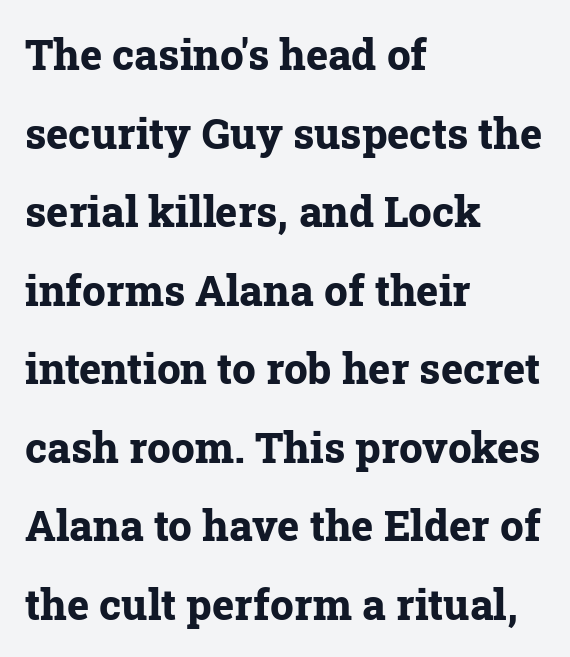
Q: Is the text bold? A: Yes.
Q: Is the text italic (slanted)? A: No, it is upright.
Q: Is the typeface a serif or a sans-serif typeface? A: Serif.
Q: Is the text underlined? A: No.
Q: How is the paragraph aligned? A: Left-aligned.
Q: Is the spacing between letters normal or unusually wide? A: Normal.
Q: Width (condensed, normal, or wide)? A: Normal.
Q: Stroke contrast? A: Low.
Q: x-height? A: Medium.
Q: Monospaced? A: No.
